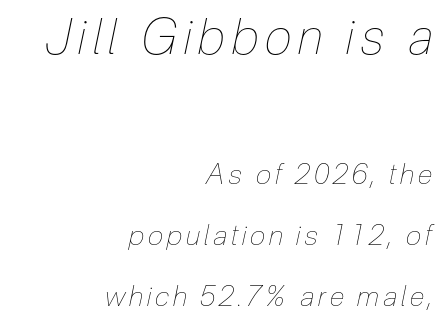
Every character sits at an angle, as italics do. Interline gaps are noticeably wide in this sample. Note the varied advance widths — an 'i' is clearly narrower than an 'm'. Heaviness? Minimal to ordinary, like unemphasized prose.
